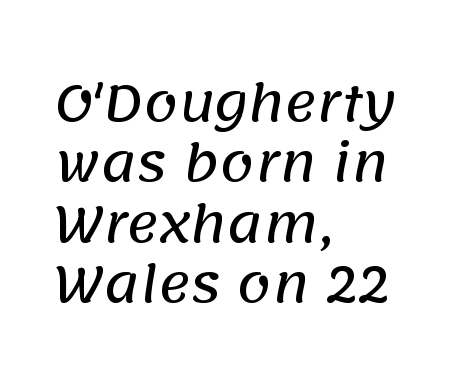
The letters advance in unequal steps, a hallmark of proportional type. The rendering keeps characters at their native spacing. Reading down the block, your eye returns to a fixed left position each line. The type family on display is of the sans-serif kind. The gap between lines stays unmarked.
